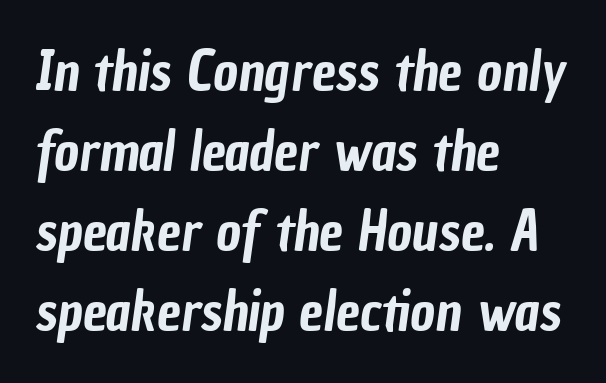
Q: Is the typeface a serif or a sans-serif typeface? A: Sans-serif.
Q: Is the text underlined? A: No.
Q: How is the paragraph aligned? A: Left-aligned.
Q: Is the spacing between letters normal or unusually wide? A: Normal.
Q: Is the spacing between lines tight, normal or loose? A: Normal.
Q: Width (condensed, normal, or wide)? A: Condensed.
Q: Stroke contrast? A: Low.
Q: x-height? A: Medium.
Q: Monospaced? A: No.
